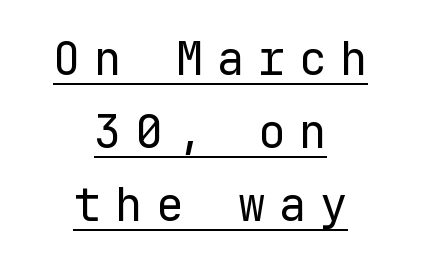
The image shows 46 px regular-weight sans-serif type, upright, monospaced; set centered, normal line spacing (1.59x), unusually wide letter spacing (+0.29 em), underlined; low stroke contrast and a medium x-height.
